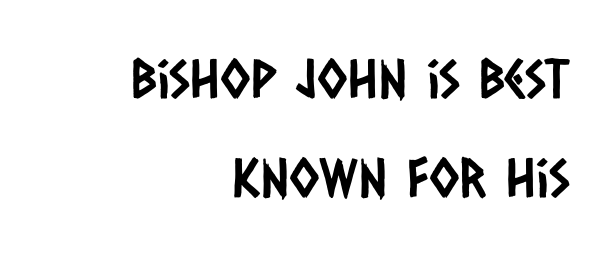
The image shows 54 px condensed sans-serif type; set right-aligned, line spacing 1.83x, normal letter spacing, not underlined; low stroke contrast and a large x-height.
